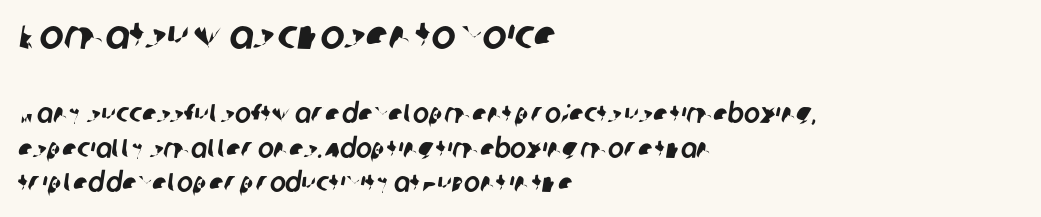
The image shows 41 px sans-serif type; set left-aligned, normal line spacing (1.28x), normal letter spacing, not underlined; the first (top) block is 1.52x larger; low stroke contrast and a large x-height.
